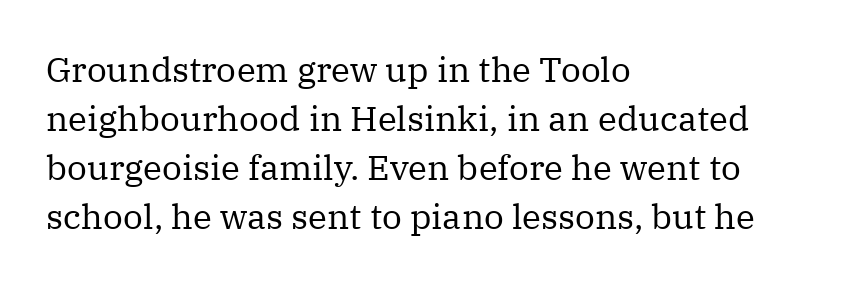
Caption: multi-line text, flush left, ragged right. Unlike italic type, these characters show no tilt at all. Does the type have serifs? Yes, each stem ends in a small foot. Beneath every word, the page is bare.
